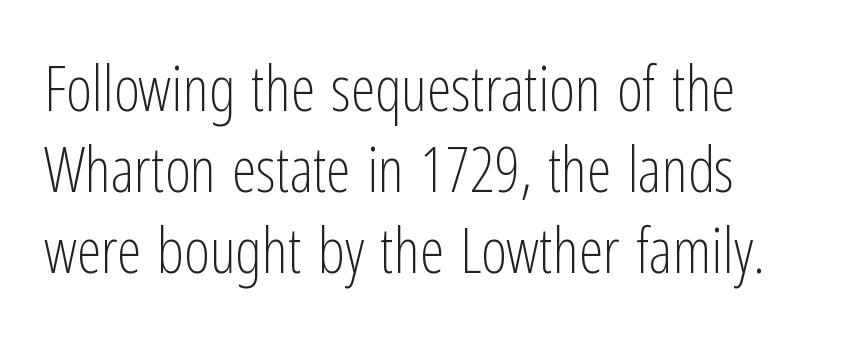
Q: Is the text bold? A: No.
Q: Is the text italic (slanted)? A: No, it is upright.
Q: Is the typeface a serif or a sans-serif typeface? A: Sans-serif.
Q: Is the text underlined? A: No.
Q: Is the spacing between letters normal or unusually wide? A: Normal.
Q: Is the spacing between lines tight, normal or loose? A: Normal.
Q: Width (condensed, normal, or wide)? A: Condensed.
Q: Stroke contrast? A: Low.
Q: x-height? A: Medium.
Q: Monospaced? A: No.
